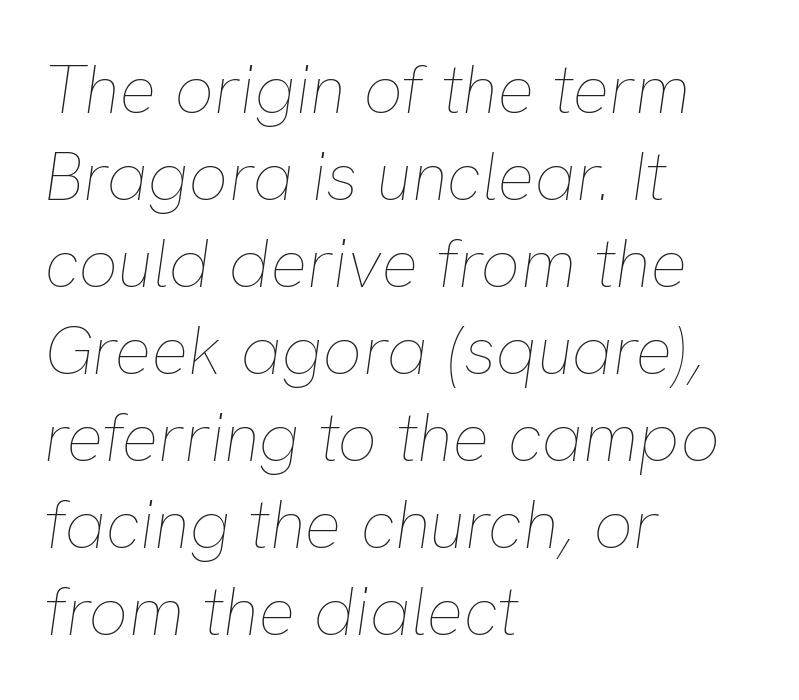
Q: Is the text bold? A: No.
Q: Is the text italic (slanted)? A: Yes, it leans right by about 8 degrees.
Q: Is the text underlined? A: No.
Q: How is the paragraph aligned? A: Left-aligned.
Q: Is the spacing between letters normal or unusually wide? A: Normal.
Q: Is the spacing between lines tight, normal or loose? A: Normal.
Q: Width (condensed, normal, or wide)? A: Normal.
Q: Stroke contrast? A: Low.
Q: x-height? A: Medium.
Q: Monospaced? A: No.
